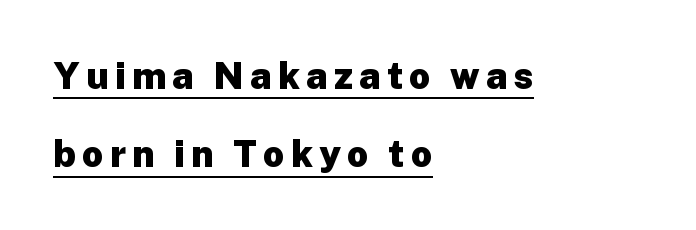
Q: Is the text bold? A: Yes.
Q: Is the text italic (slanted)? A: No, it is upright.
Q: Is the typeface a serif or a sans-serif typeface? A: Sans-serif.
Q: Is the text underlined? A: Yes.
Q: How is the paragraph aligned? A: Left-aligned.
Q: Is the spacing between lines tight, normal or loose? A: Loose.
Q: Width (condensed, normal, or wide)? A: Normal.
Q: Stroke contrast? A: Low.
Q: x-height? A: Medium.
Q: Monospaced? A: No.
